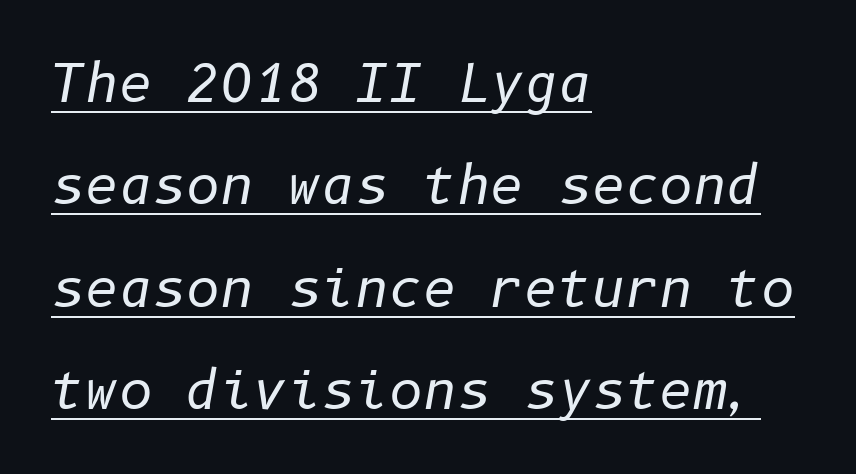
Q: Is the text bold? A: No.
Q: Is the text italic (slanted)? A: Yes, it leans right by about 10 degrees.
Q: Is the text underlined? A: Yes.
Q: How is the paragraph aligned? A: Left-aligned.
Q: Is the spacing between letters normal or unusually wide? A: Normal.
Q: Is the spacing between lines tight, normal or loose? A: Loose.
Q: Width (condensed, normal, or wide)? A: Normal.
Q: Stroke contrast? A: Low.
Q: x-height? A: Medium.
